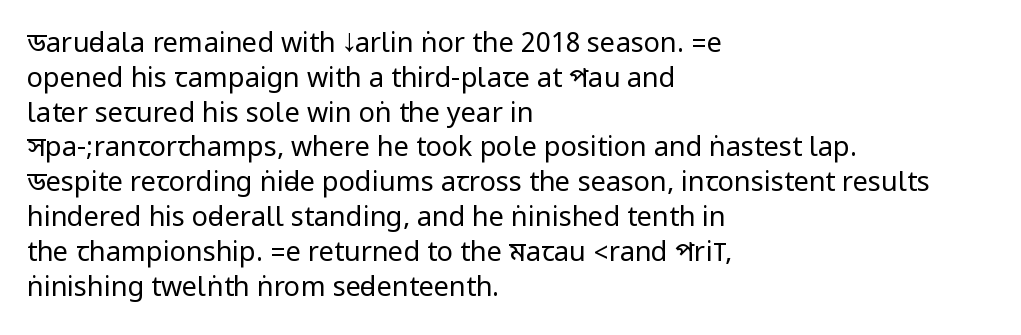
The image shows 27 px text type, upright; set left-aligned, normal line spacing (1.29x), normal letter spacing, not underlined.
